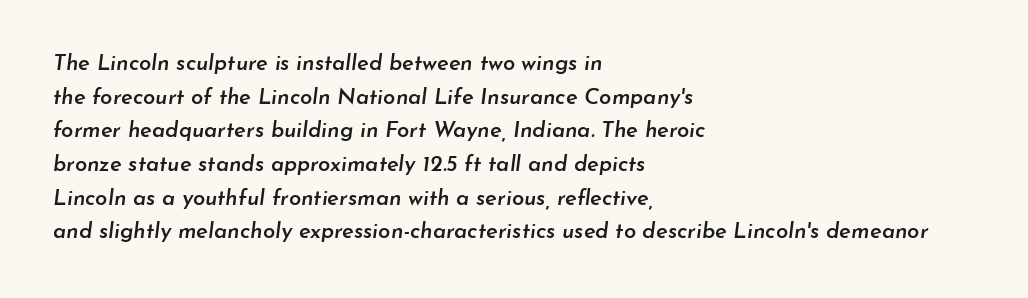
The image shows 22 px text type, italic (leaning right); set left-aligned, normal line spacing (1.53x), normal letter spacing, not underlined.
